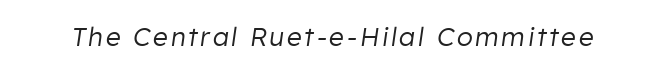
The image shows 26 px text type, italic (leaning right); set not underlined.
